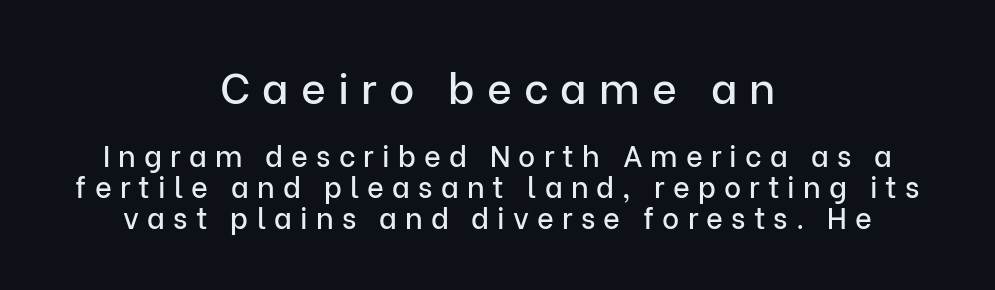
Q: Is the text italic (slanted)? A: No, it is upright.
Q: Is the typeface a serif or a sans-serif typeface? A: Sans-serif.
Q: Is the text underlined? A: No.
Q: How is the paragraph aligned? A: Centered.
Q: Is the spacing between letters normal or unusually wide? A: Unusually wide.
Q: Is the spacing between lines tight, normal or loose? A: Tight.
Q: Which block of text is set in a larger size, the first (top) or the second (bottom)? A: The first (top) one.
Q: Width (condensed, normal, or wide)? A: Normal.
Q: Stroke contrast? A: Low.
Q: x-height? A: Medium.
Q: Monospaced? A: No.
